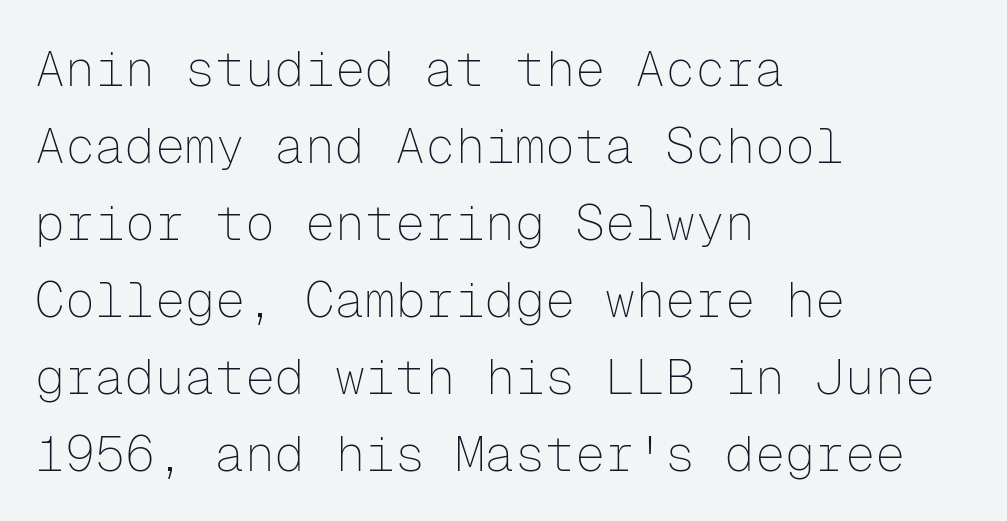
Q: Is the text bold? A: No.
Q: Is the text italic (slanted)? A: No, it is upright.
Q: Is the typeface a serif or a sans-serif typeface? A: Sans-serif.
Q: Is the text underlined? A: No.
Q: How is the paragraph aligned? A: Left-aligned.
Q: Is the spacing between letters normal or unusually wide? A: Normal.
Q: Is the spacing between lines tight, normal or loose? A: Normal.
Q: Width (condensed, normal, or wide)? A: Normal.
Q: Stroke contrast? A: Low.
Q: x-height? A: Medium.
Q: Monospaced? A: Yes.
